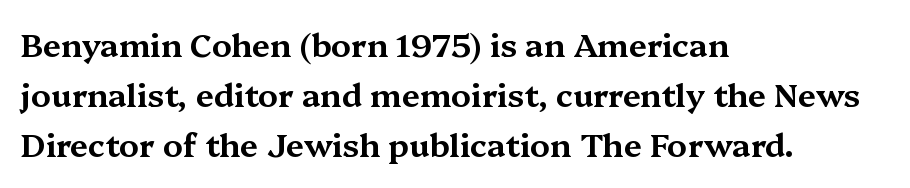
Q: Is the text italic (slanted)? A: No, it is upright.
Q: Is the typeface a serif or a sans-serif typeface? A: Serif.
Q: Is the text underlined? A: No.
Q: How is the paragraph aligned? A: Left-aligned.
Q: Is the spacing between letters normal or unusually wide? A: Normal.
Q: Is the spacing between lines tight, normal or loose? A: Normal.
Q: Width (condensed, normal, or wide)? A: Wide.
Q: Stroke contrast? A: Medium.
Q: x-height? A: Medium.
Q: Monospaced? A: No.
